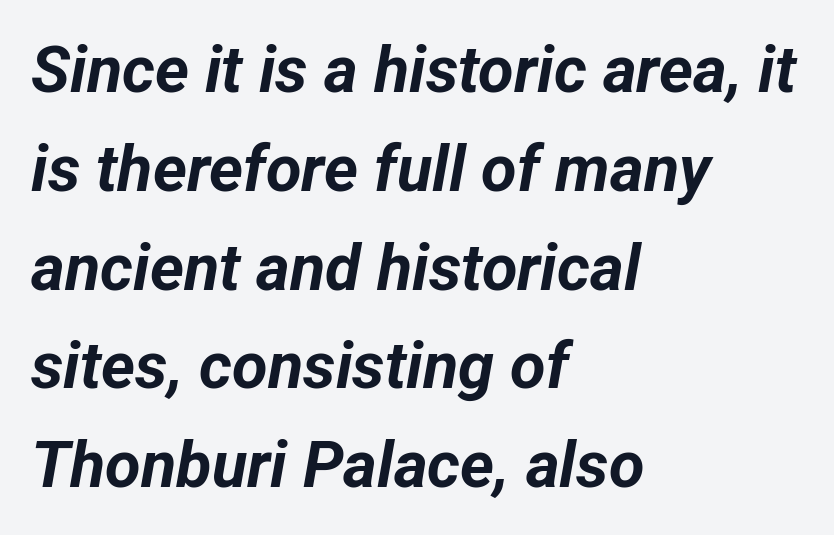
Q: Is the text bold? A: Yes.
Q: Is the text italic (slanted)? A: Yes, it leans right by about 12 degrees.
Q: Is the text underlined? A: No.
Q: How is the paragraph aligned? A: Left-aligned.
Q: Is the spacing between letters normal or unusually wide? A: Normal.
Q: Is the spacing between lines tight, normal or loose? A: Normal.
Q: Width (condensed, normal, or wide)? A: Normal.
Q: Stroke contrast? A: Low.
Q: x-height? A: Medium.
Q: Monospaced? A: No.
